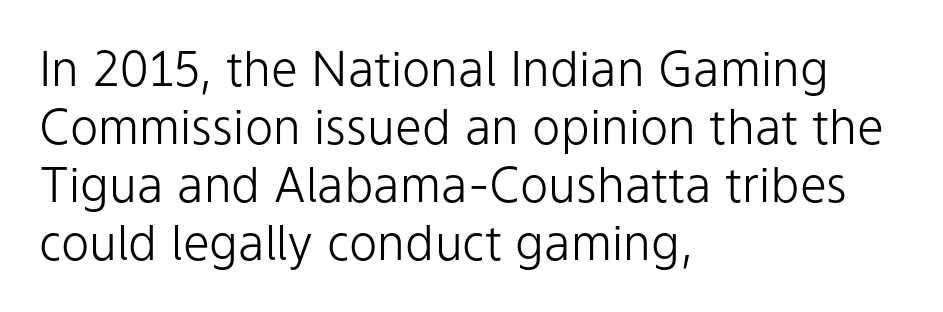
Q: Is the text bold? A: No.
Q: Is the text italic (slanted)? A: No, it is upright.
Q: Is the typeface a serif or a sans-serif typeface? A: Sans-serif.
Q: Is the text underlined? A: No.
Q: How is the paragraph aligned? A: Left-aligned.
Q: Is the spacing between letters normal or unusually wide? A: Normal.
Q: Width (condensed, normal, or wide)? A: Normal.
Q: Stroke contrast? A: Low.
Q: x-height? A: Medium.
Q: Monospaced? A: No.
